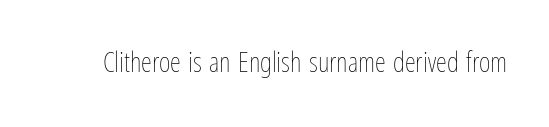
Q: Is the text bold? A: No.
Q: Is the text italic (slanted)? A: No, it is upright.
Q: Is the text underlined? A: No.
Q: Is the spacing between letters normal or unusually wide? A: Normal.
Q: Width (condensed, normal, or wide)? A: Condensed.
Q: Stroke contrast? A: Low.
Q: x-height? A: Medium.
Q: Monospaced? A: No.
